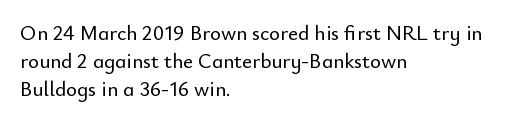
Q: Is the text italic (slanted)? A: No, it is upright.
Q: Is the text underlined? A: No.
Q: How is the paragraph aligned? A: Left-aligned.
Q: Is the spacing between letters normal or unusually wide? A: Normal.
Q: Is the spacing between lines tight, normal or loose? A: Normal.
